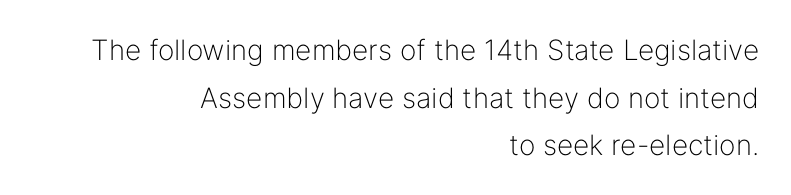
Q: Is the text bold? A: No.
Q: Is the text italic (slanted)? A: No, it is upright.
Q: Is the typeface a serif or a sans-serif typeface? A: Sans-serif.
Q: Is the text underlined? A: No.
Q: How is the paragraph aligned? A: Right-aligned.
Q: Is the spacing between letters normal or unusually wide? A: Normal.
Q: Is the spacing between lines tight, normal or loose? A: Normal.
Q: Width (condensed, normal, or wide)? A: Normal.
Q: Stroke contrast? A: Low.
Q: x-height? A: Medium.
Q: Monospaced? A: No.
